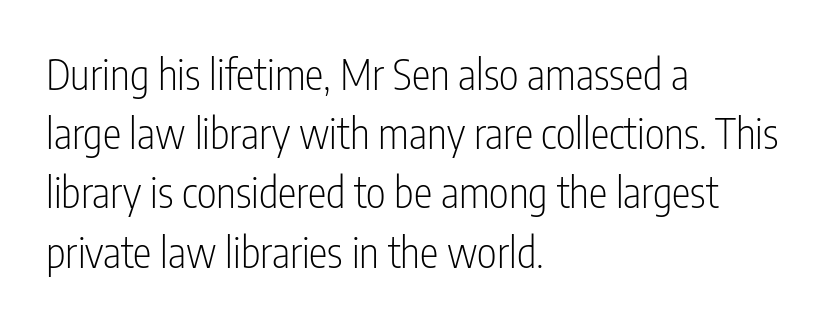
Q: Is the text bold? A: No.
Q: Is the text italic (slanted)? A: No, it is upright.
Q: Is the typeface a serif or a sans-serif typeface? A: Sans-serif.
Q: Is the text underlined? A: No.
Q: How is the paragraph aligned? A: Left-aligned.
Q: Is the spacing between letters normal or unusually wide? A: Normal.
Q: Is the spacing between lines tight, normal or loose? A: Normal.
Q: Width (condensed, normal, or wide)? A: Condensed.
Q: Stroke contrast? A: Low.
Q: x-height? A: Medium.
Q: Monospaced? A: No.
